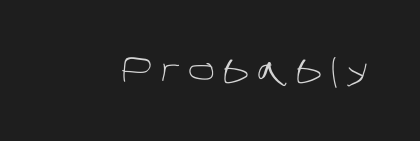
{"serif": "no", "bold": "no", "weight": "light", "width": "normal", "stroke_contrast": "low", "x_height": "large", "monospaced": "no", "underline": "no", "letter_spacing": "wide", "letter_spacing_em": 0.23, "glyph_px": 34}
